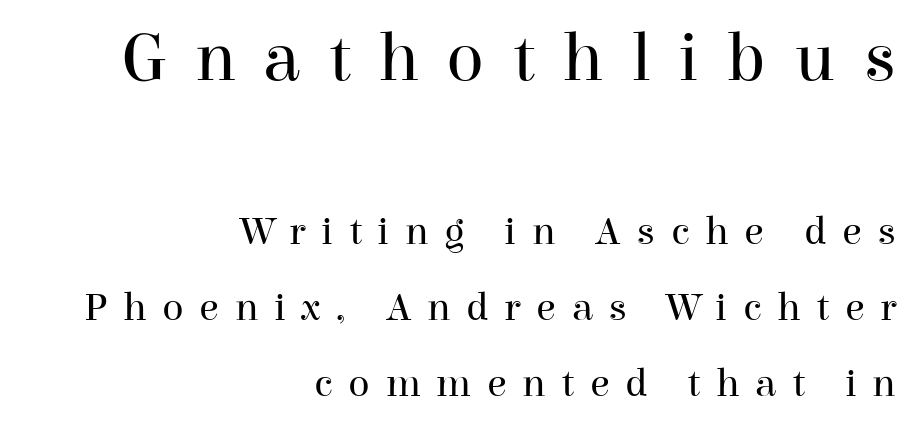
{"serif": "yes", "italic": "no", "bold": "no", "weight": "regular", "width": "normal", "stroke_contrast": "high", "x_height": "medium", "monospaced": "no", "underline": "no", "align": "right", "line_spacing": "loose", "line_spacing_ratio": 1.91, "letter_spacing": "wide", "letter_spacing_em": 0.39, "larger_block": "first", "size_ratio": 1.75, "glyph_px": 70}
